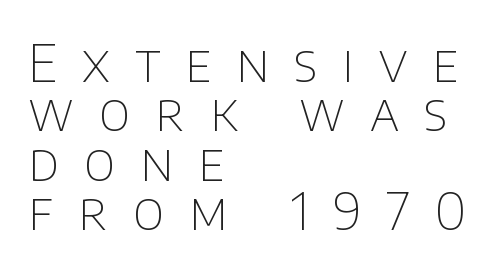
{"serif": "no", "italic": "no", "bold": "no", "weight": "thin", "width": "normal", "stroke_contrast": "low", "x_height": "large", "monospaced": "no", "underline": "no", "align": "left", "line_spacing": "tight", "line_spacing_ratio": 0.95, "letter_spacing": "wide", "letter_spacing_em": 0.48, "glyph_px": 52}
